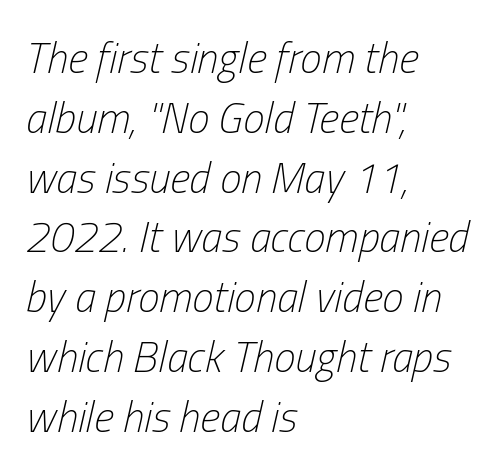
{"italic": "yes", "lean": "right", "slant_degrees": 13, "bold": "no", "weight": "light", "width": "condensed", "stroke_contrast": "low", "x_height": "medium", "monospaced": "no", "underline": "no", "align": "left", "line_spacing": "normal", "line_spacing_ratio": 1.39, "letter_spacing": "normal", "letter_spacing_em": 0.0, "glyph_px": 43}
